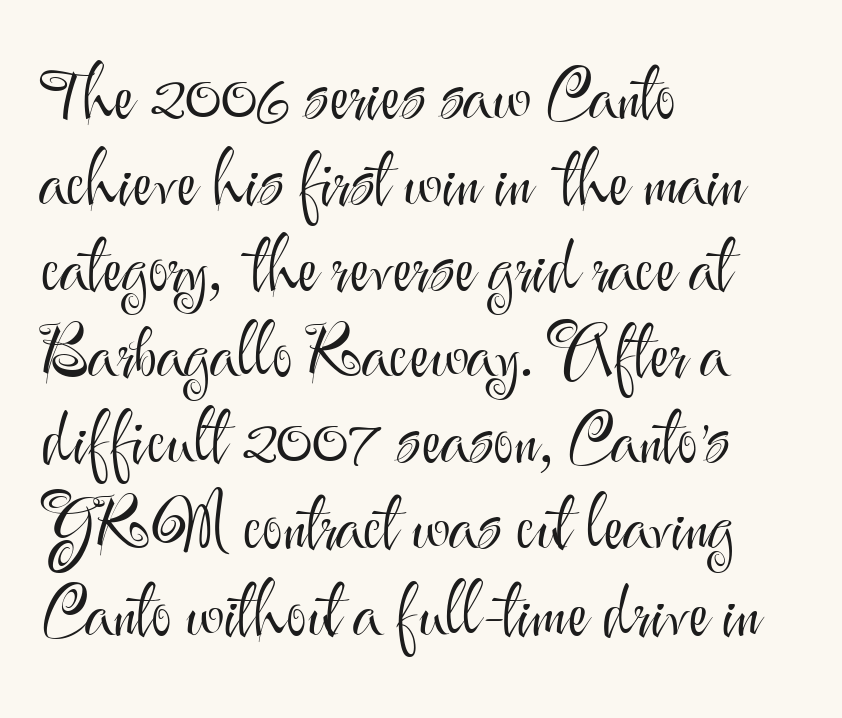
Here the glyphs are tracked normally, forming tight word shapes. Each row of text sits above clean, open space. The letters carry no serifs — their stems end cleanly without finishing strokes. Character widths vary here, with narrow letters taking less room than wide ones.
